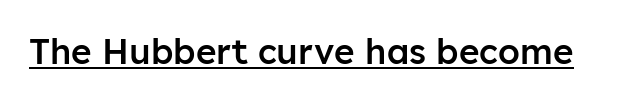
Q: Is the text bold? A: Semi-bold.
Q: Is the text italic (slanted)? A: No, it is upright.
Q: Is the typeface a serif or a sans-serif typeface? A: Sans-serif.
Q: Is the text underlined? A: Yes.
Q: Is the spacing between letters normal or unusually wide? A: Normal.
Q: Width (condensed, normal, or wide)? A: Normal.
Q: Stroke contrast? A: Low.
Q: x-height? A: Medium.
Q: Monospaced? A: No.
